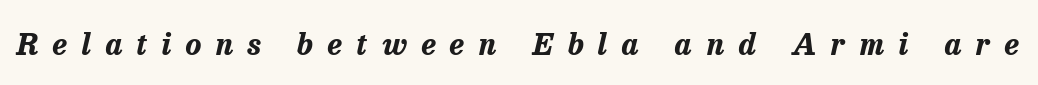
{"italic": "yes", "lean": "right", "slant_degrees": 13, "bold": "yes", "weight": "bold", "width": "normal", "stroke_contrast": "low", "x_height": "medium", "monospaced": "no", "underline": "no", "letter_spacing": "wide", "letter_spacing_em": 0.48, "glyph_px": 30}
